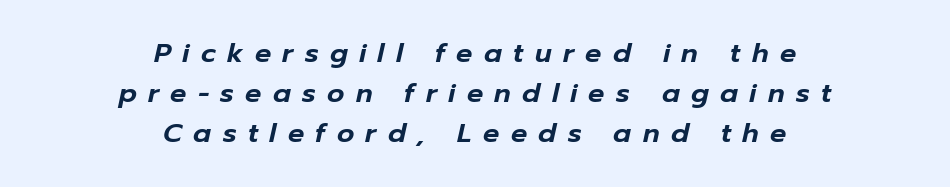
The image shows 27 px text type, italic (leaning right); set centered, normal line spacing (1.49x), unusually wide letter spacing (+0.42 em), not underlined.
